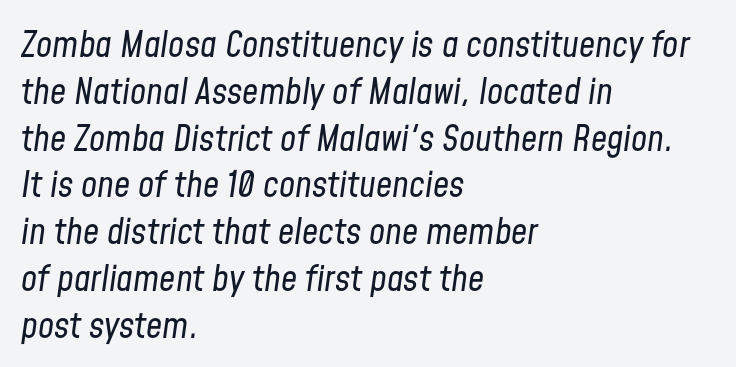
Q: Is the text bold? A: No.
Q: Is the text italic (slanted)? A: Yes, it leans right by about 8 degrees.
Q: Is the text underlined? A: No.
Q: How is the paragraph aligned? A: Left-aligned.
Q: Is the spacing between letters normal or unusually wide? A: Normal.
Q: Is the spacing between lines tight, normal or loose? A: Normal.
Q: Width (condensed, normal, or wide)? A: Condensed.
Q: Stroke contrast? A: Low.
Q: x-height? A: Medium.
Q: Monospaced? A: No.
